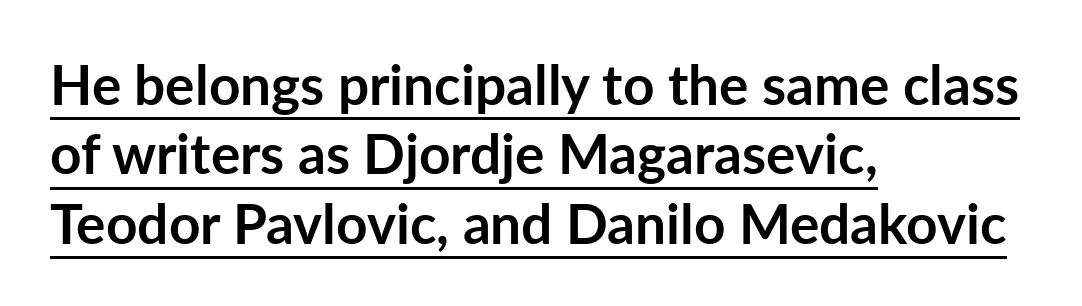
The image shows 55 px semibold sans-serif type, upright; set left-aligned, normal line spacing (1.26x), normal letter spacing, underlined; low stroke contrast and a medium x-height.
